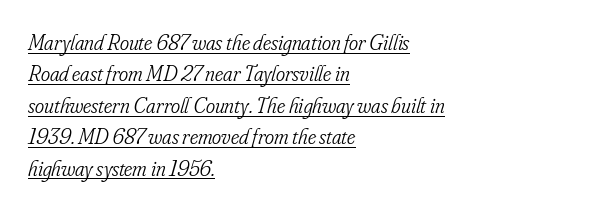
A baseline rule has been typeset under these characters. These lines keep a tight, regular rhythm from letter to letter. Think standard paragraph weight, or any step lighter than that. The passage is arranged the way most books set body copy — flush left. Leading matches the norm, producing a regular column.
